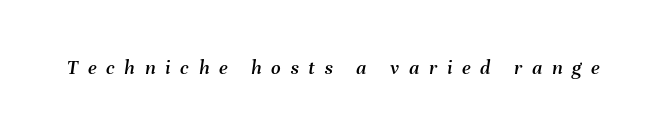
Q: Is the text italic (slanted)? A: Yes, it leans right by about 8 degrees.
Q: Is the text underlined? A: No.
Q: Is the spacing between letters normal or unusually wide? A: Unusually wide.
